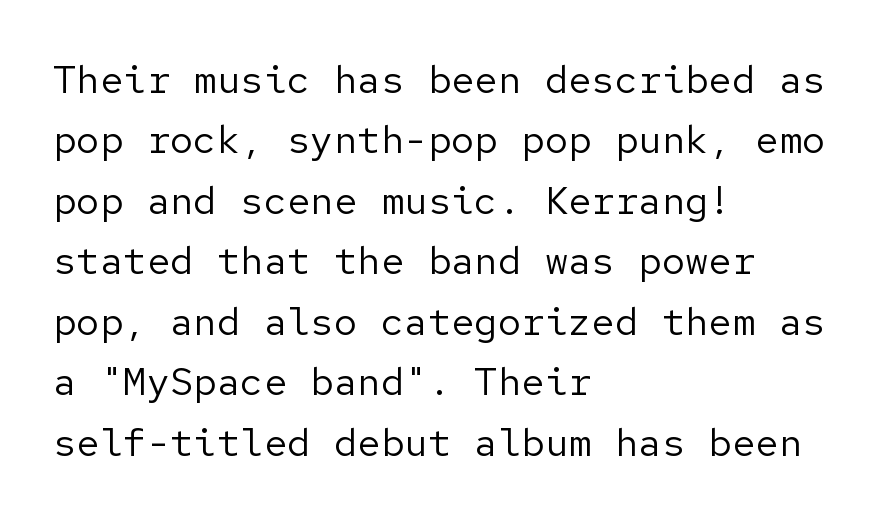
Honestly, the row spacing looks completely unremarkable. This sample uses plain, unmodified letter spacing. The zone under the glyphs is completely vacant. What kind of face is this? One without serifs — a sans.
